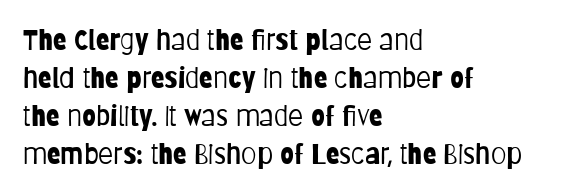
Stems here are at most as thick as an everyday book face. A typesetter would call this proportional, since set widths differ per character. Beneath every word, the page is bare. Honestly, the letter spacing is just normal — you wouldn't notice it. Rendered with straight, roman letterforms.
